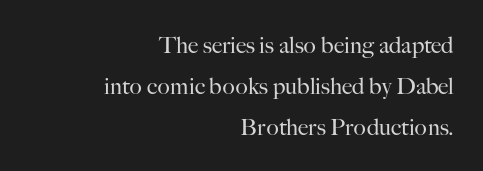
The image shows 23 px text type, upright; set right-aligned, line spacing 1.78x, normal letter spacing, not underlined.
